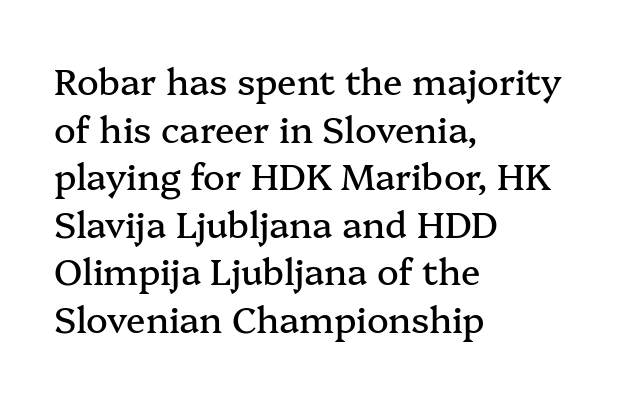
The image shows 36 px serif type, upright; set left-aligned, normal line spacing (1.32x), normal letter spacing, not underlined; medium stroke contrast and a medium x-height.
